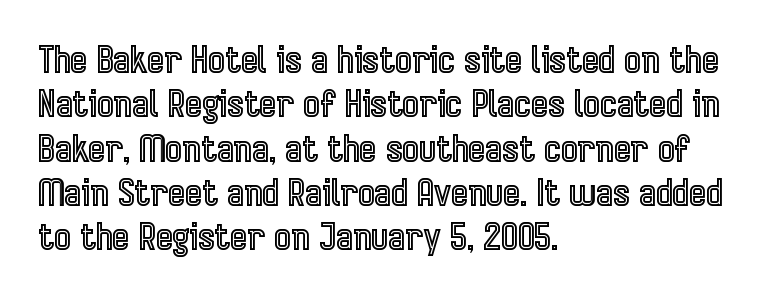
Characters remain perfectly vertical along every line. Think of a printed novel: that variable character pitch is what you see here. A classic flush-left, rag-right setting is used for this passage. The horizontal fit of the characters is conventional and even. Underline: absent.
